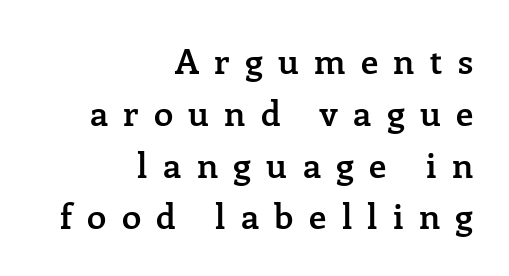
The sample has been set in demibold, a notch under bold. Italic? Not at all — the glyphs are vertical. In terms of letterspacing, this is a distinctly airy, spread setting. Observe the serifs anchoring each vertical stroke in this sample. Does the copy run flush right? Yes — the right margin is perfectly even.
